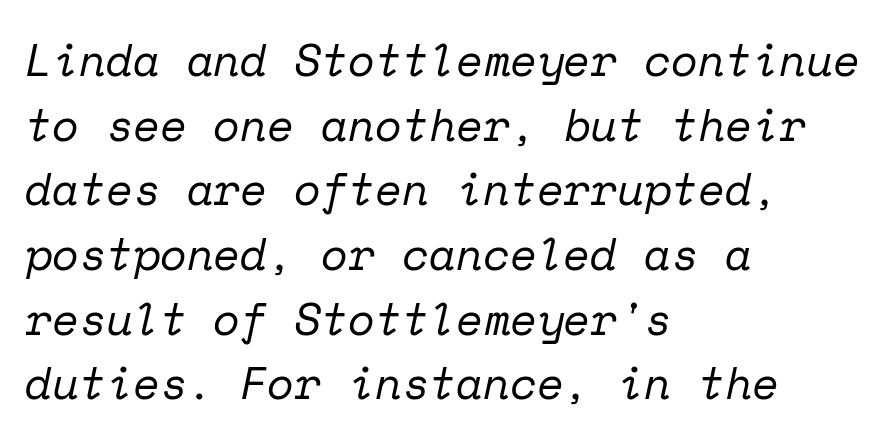
{"serif": "yes", "italic": "yes", "lean": "right", "slant_degrees": 12, "bold": "no", "weight": "regular", "width": "normal", "stroke_contrast": "low", "x_height": "medium", "monospaced": "yes", "underline": "no", "align": "left", "line_spacing": "normal", "line_spacing_ratio": 1.47, "letter_spacing": "normal", "letter_spacing_em": 0.0, "glyph_px": 44}
